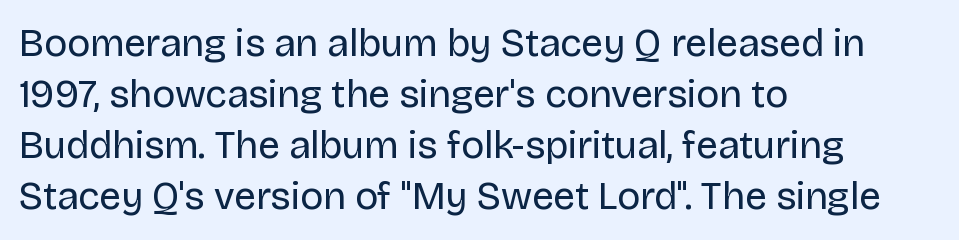
{"serif": "no", "italic": "no", "bold": "no", "weight": "regular", "width": "normal", "stroke_contrast": "low", "x_height": "large", "monospaced": "no", "underline": "no", "align": "left", "line_spacing": "normal", "line_spacing_ratio": 1.31, "letter_spacing": "normal", "letter_spacing_em": 0.0, "glyph_px": 39}
